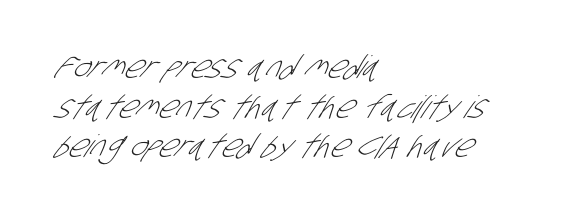
The image shows 31 px light, condensed sans-serif type; set left-aligned, normal line spacing (1.28x), normal letter spacing, not underlined; low stroke contrast and a large x-height.
